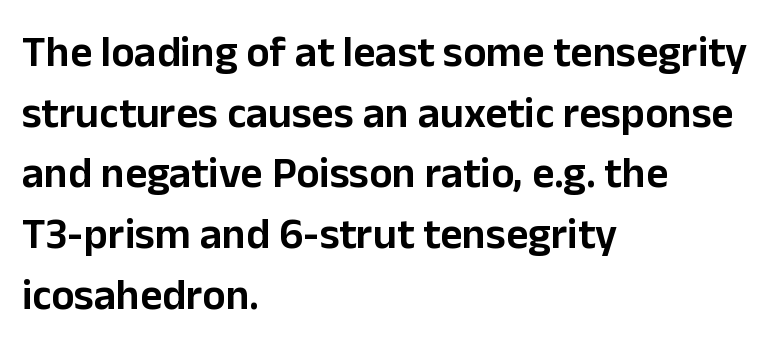
Looks like regular typesetting: each glyph gets only the width it needs. The specimen reads as upright at a glance. A sans-serif font was chosen for this passage. Teacher's note: observe the even left margin — that is flush-left alignment.
